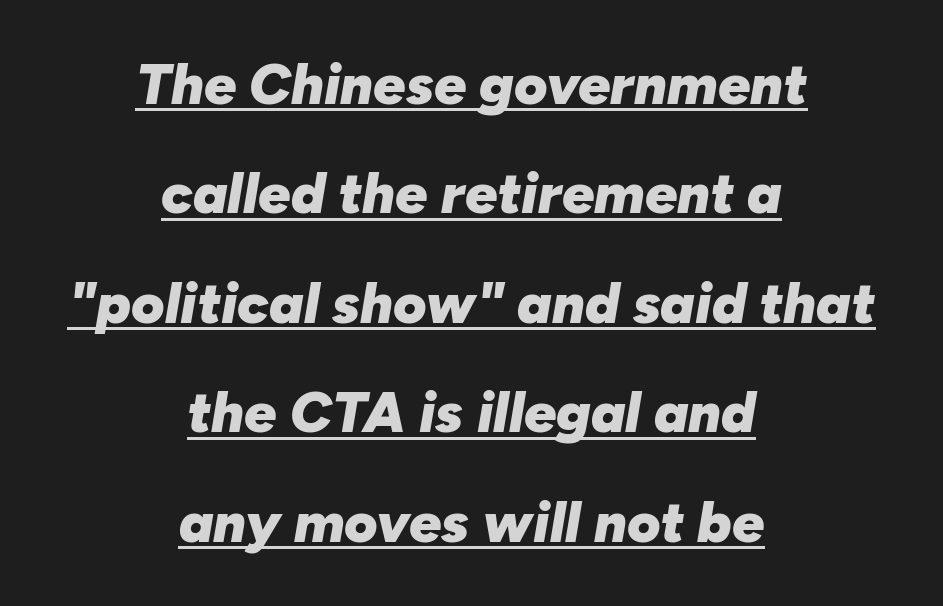
The image shows 57 px heavy type, italic (leaning right); set centered, loose line spacing (1.92x), normal letter spacing, underlined; low stroke contrast and a medium x-height.
